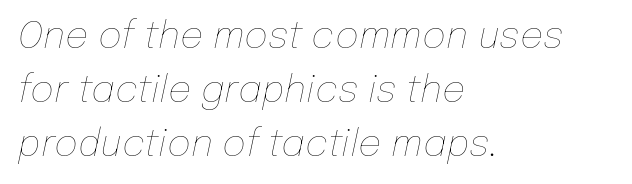
{"italic": "yes", "lean": "right", "slant_degrees": 12, "bold": "no", "weight": "thin", "width": "normal", "stroke_contrast": "low", "x_height": "medium", "monospaced": "no", "underline": "no", "align": "left", "line_spacing": "normal", "line_spacing_ratio": 1.46, "letter_spacing": "normal", "letter_spacing_em": 0.0, "glyph_px": 37}
